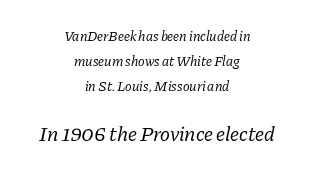
{"italic": "yes", "lean": "right", "slant_degrees": 11, "bold": "no", "underline": "no", "align": "center", "line_spacing_ratio": 1.78, "letter_spacing": "normal", "letter_spacing_em": 0.0, "larger_block": "second", "size_ratio": 1.5, "glyph_px": 21}
